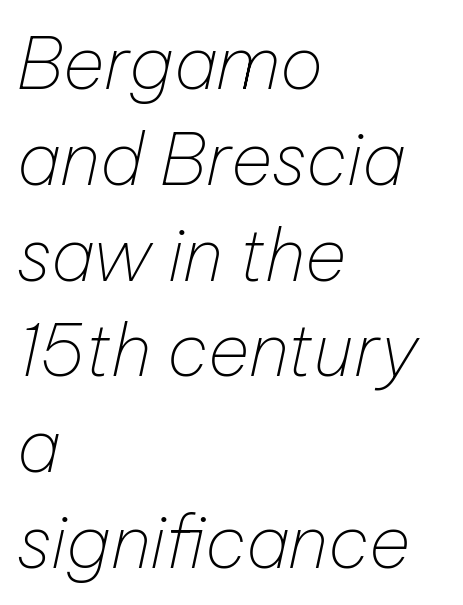
Honestly, there is no underline to notice here at all. Students, note that the glyphs here touch the page at normal intervals. An italicized treatment has been applied to the whole sample. Here the designer chose a conventional face with non-uniform glyph widths.
